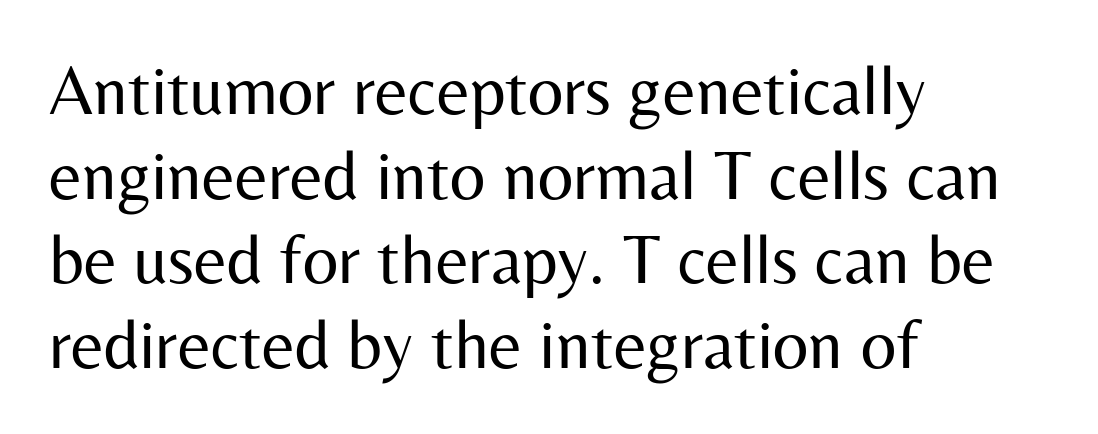
The strip under each line holds only bare page. Look at the bottom of the vertical strokes: they stop flat, with no serifs. The face used here is rendered with its standard letterfit. Left-aligned paragraph, ragged on the right. Looks like regular typesetting: each glyph gets only the width it needs.
